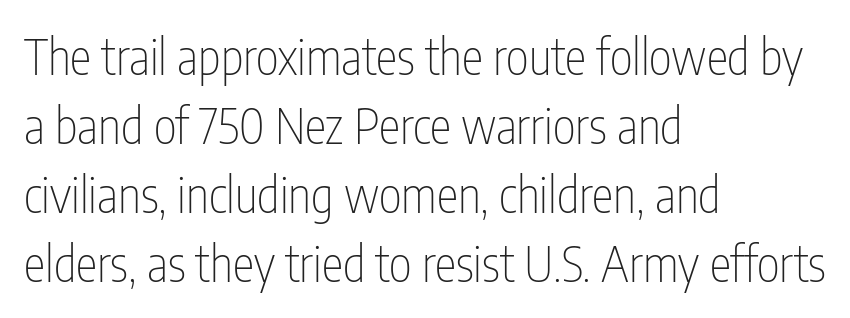
Q: Is the text bold? A: No.
Q: Is the text italic (slanted)? A: No, it is upright.
Q: Is the typeface a serif or a sans-serif typeface? A: Sans-serif.
Q: Is the text underlined? A: No.
Q: How is the paragraph aligned? A: Left-aligned.
Q: Is the spacing between letters normal or unusually wide? A: Normal.
Q: Is the spacing between lines tight, normal or loose? A: Normal.
Q: Width (condensed, normal, or wide)? A: Condensed.
Q: Stroke contrast? A: Low.
Q: x-height? A: Medium.
Q: Monospaced? A: No.
